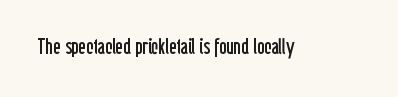
Q: Is the text bold? A: No.
Q: Is the text italic (slanted)? A: No, it is upright.
Q: Is the text underlined? A: No.
Q: Is the spacing between letters normal or unusually wide? A: Normal.
